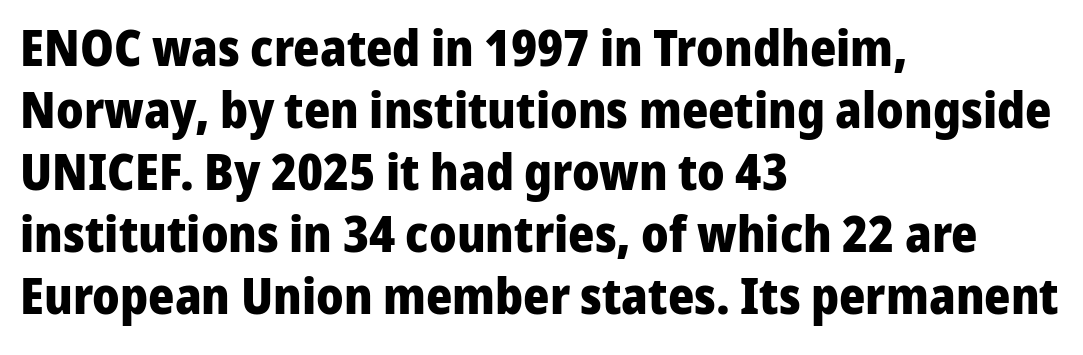
These words are printed bold, with thick strokes throughout. A typesetter would call this proportional, since set widths differ per character. Bare-footed words on every line. The rendering shows plain stroke endings on the letterforms — a sans-serif design.
